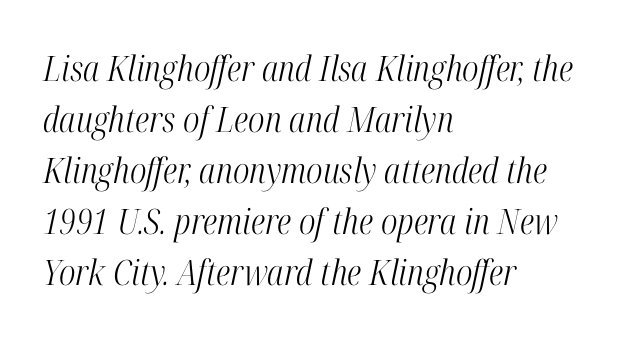
{"serif": "yes", "italic": "yes", "lean": "right", "slant_degrees": 12, "bold": "no", "weight": "light", "width": "condensed", "stroke_contrast": "high", "x_height": "medium", "monospaced": "no", "underline": "no", "align": "left", "line_spacing": "normal", "line_spacing_ratio": 1.46, "letter_spacing": "normal", "letter_spacing_em": 0.0, "glyph_px": 35}
